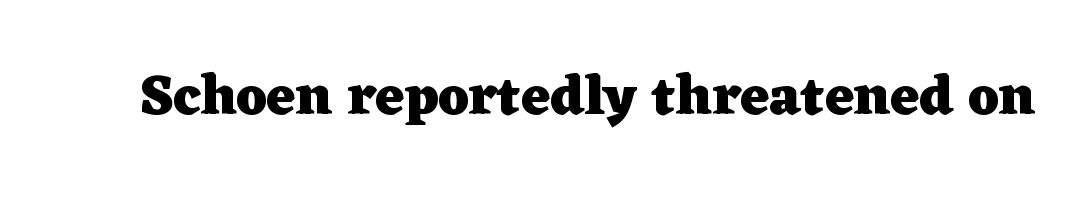
Q: Is the text bold? A: Yes.
Q: Is the text italic (slanted)? A: No, it is upright.
Q: Is the typeface a serif or a sans-serif typeface? A: Serif.
Q: Is the text underlined? A: No.
Q: Is the spacing between letters normal or unusually wide? A: Normal.
Q: Width (condensed, normal, or wide)? A: Wide.
Q: Stroke contrast? A: Low.
Q: x-height? A: Medium.
Q: Monospaced? A: No.
